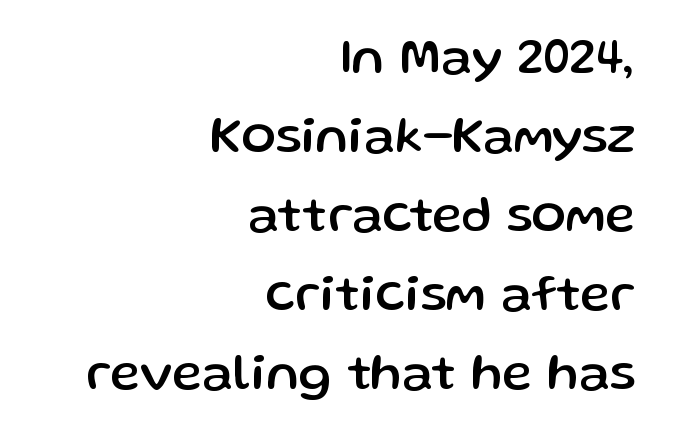
The image shows 51 px sans-serif type, upright; set right-aligned, normal line spacing (1.55x), normal letter spacing, not underlined; low stroke contrast and a medium x-height.
